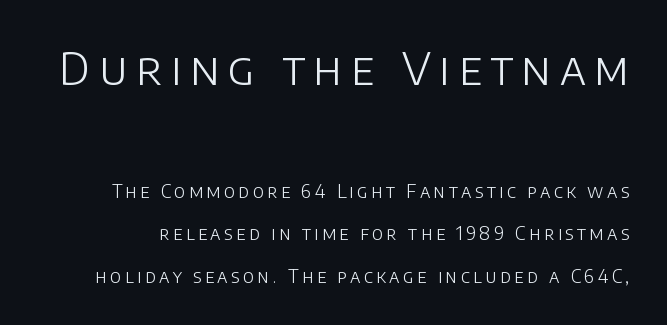
The image shows 45 px light sans-serif type, upright; set loose line spacing (2.34x), not underlined; the first (top) block is 2.5x larger; low stroke contrast and a large x-height.
